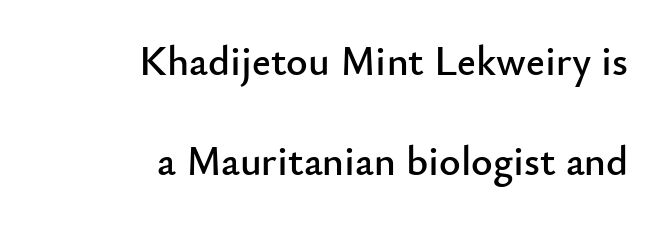
{"serif": "no", "italic": "no", "width": "normal", "stroke_contrast": "low", "x_height": "small", "monospaced": "no", "underline": "no", "align": "right", "line_spacing": "loose", "line_spacing_ratio": 2.45, "letter_spacing": "normal", "letter_spacing_em": 0.0, "glyph_px": 41}
